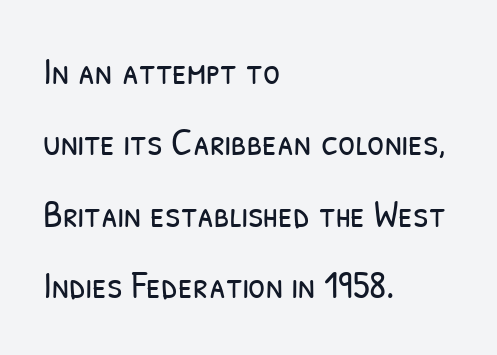
Q: Is the text bold? A: No.
Q: Is the typeface a serif or a sans-serif typeface? A: Sans-serif.
Q: Is the text underlined? A: No.
Q: How is the paragraph aligned? A: Left-aligned.
Q: Is the spacing between letters normal or unusually wide? A: Normal.
Q: Width (condensed, normal, or wide)? A: Condensed.
Q: Stroke contrast? A: Low.
Q: x-height? A: Medium.
Q: Monospaced? A: No.
